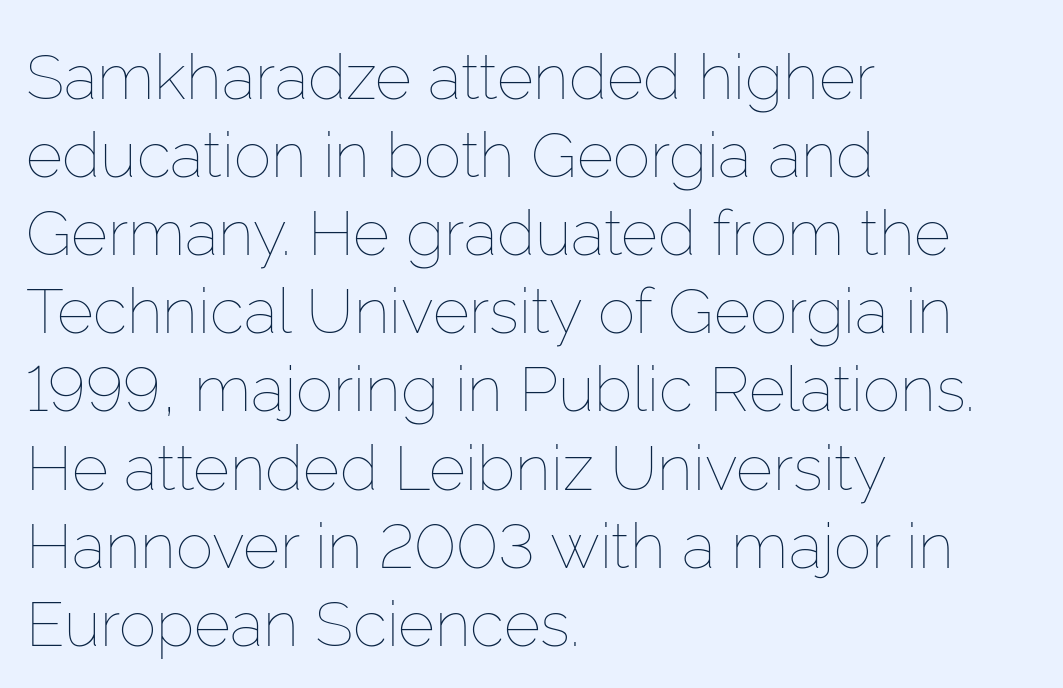
{"italic": "no", "bold": "no", "weight": "thin", "width": "normal", "stroke_contrast": "low", "x_height": "medium", "monospaced": "no", "underline": "no", "align": "left", "line_spacing_ratio": 1.24, "letter_spacing": "normal", "letter_spacing_em": 0.0, "glyph_px": 63}
